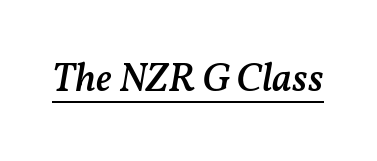
{"italic": "yes", "lean": "right", "slant_degrees": 11, "bold": "semi", "weight": "semibold", "width": "normal", "stroke_contrast": "medium", "x_height": "medium", "monospaced": "no", "underline": "yes", "letter_spacing": "normal", "letter_spacing_em": 0.0, "glyph_px": 40}
